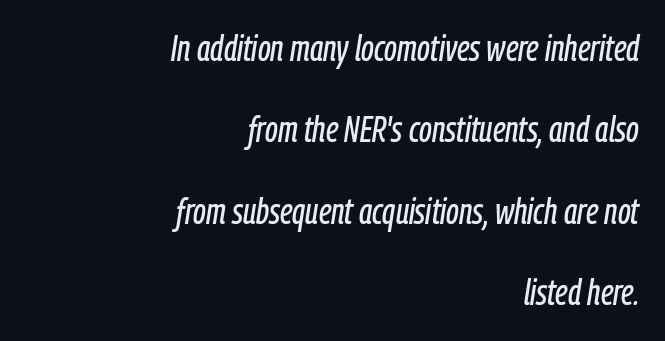
The image shows 36 px condensed type, italic (leaning right); set right-aligned, loose line spacing (2.26x), normal letter spacing, not underlined; low stroke contrast and a medium x-height.
